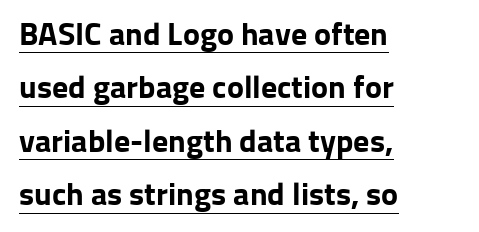
Q: Is the text bold? A: Yes.
Q: Is the text italic (slanted)? A: No, it is upright.
Q: Is the typeface a serif or a sans-serif typeface? A: Sans-serif.
Q: Is the text underlined? A: Yes.
Q: How is the paragraph aligned? A: Left-aligned.
Q: Is the spacing between letters normal or unusually wide? A: Normal.
Q: Is the spacing between lines tight, normal or loose? A: Normal.
Q: Width (condensed, normal, or wide)? A: Normal.
Q: Stroke contrast? A: Low.
Q: x-height? A: Medium.
Q: Monospaced? A: No.
